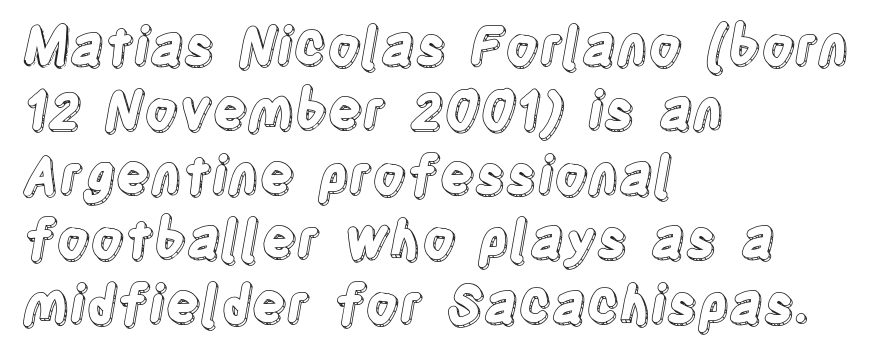
Q: Is the text italic (slanted)? A: Yes.
Q: Is the text underlined? A: No.
Q: How is the paragraph aligned? A: Left-aligned.
Q: Is the spacing between letters normal or unusually wide? A: Normal.
Q: Width (condensed, normal, or wide)? A: Condensed.
Q: x-height? A: Large.
Q: Monospaced? A: No.
